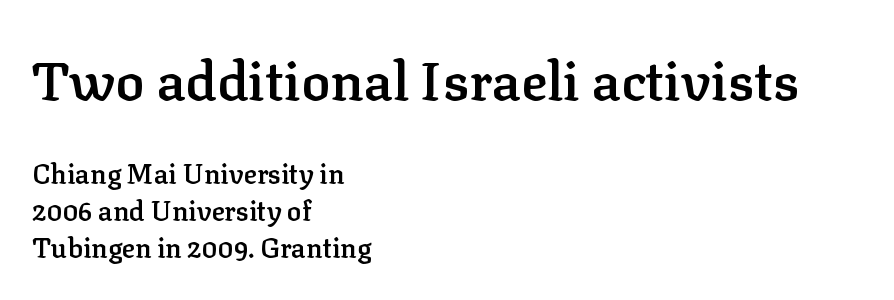
The image shows 54 px semibold serif type, upright; set left-aligned, normal line spacing (1.37x), normal letter spacing, not underlined; the first (top) block is 2.0x larger; low stroke contrast and a medium x-height.
